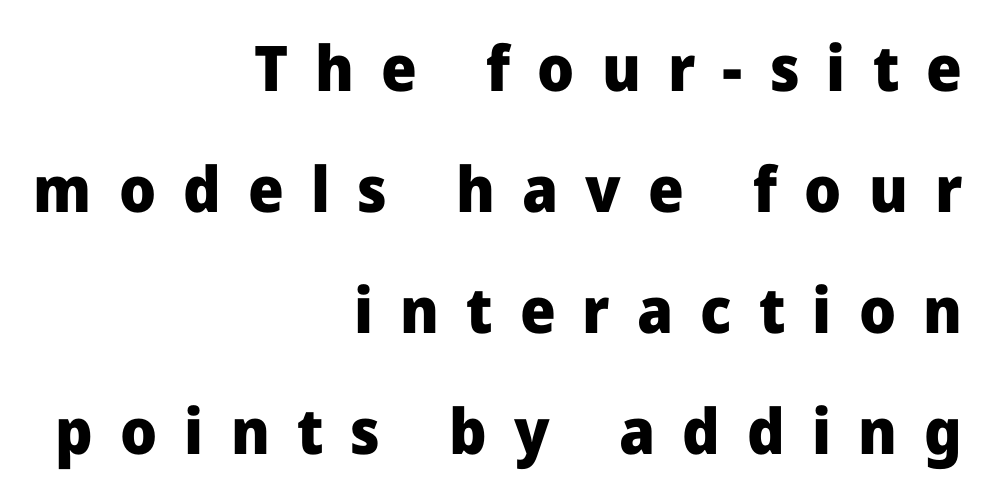
The image shows 63 px heavy sans-serif type, upright; set right-aligned, loose line spacing (1.92x), unusually wide letter spacing (+0.43 em), not underlined; low stroke contrast and a medium x-height.
